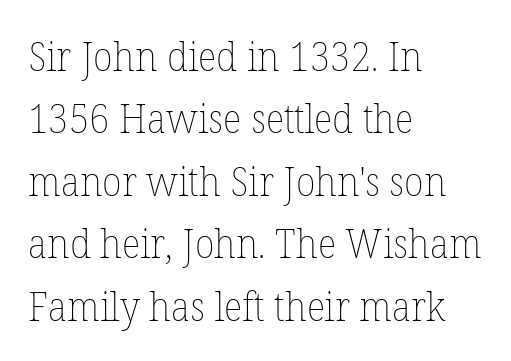
The image shows 40 px thin type, upright; set left-aligned, normal line spacing (1.56x), normal letter spacing, not underlined; low stroke contrast and a medium x-height.
